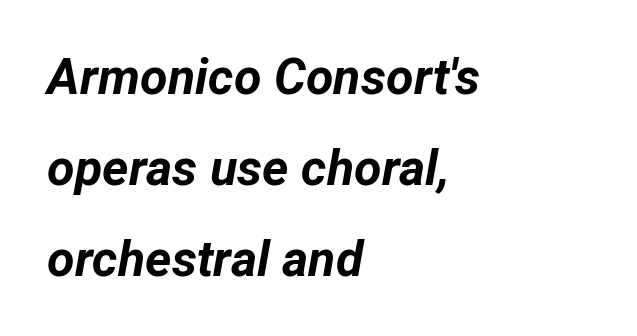
Q: Is the text bold? A: Yes.
Q: Is the text italic (slanted)? A: Yes, it leans right by about 12 degrees.
Q: Is the text underlined? A: No.
Q: How is the paragraph aligned? A: Left-aligned.
Q: Is the spacing between letters normal or unusually wide? A: Normal.
Q: Width (condensed, normal, or wide)? A: Normal.
Q: Stroke contrast? A: Low.
Q: x-height? A: Medium.
Q: Monospaced? A: No.
